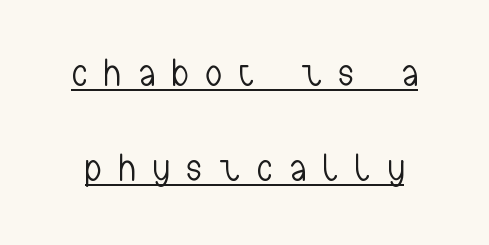
Q: Is the text bold? A: No.
Q: Is the text italic (slanted)? A: No, it is upright.
Q: Is the typeface a serif or a sans-serif typeface? A: Sans-serif.
Q: Is the text underlined? A: Yes.
Q: Is the spacing between letters normal or unusually wide? A: Unusually wide.
Q: Is the spacing between lines tight, normal or loose? A: Loose.
Q: Width (condensed, normal, or wide)? A: Condensed.
Q: Stroke contrast? A: Low.
Q: x-height? A: Medium.
Q: Monospaced? A: No.
